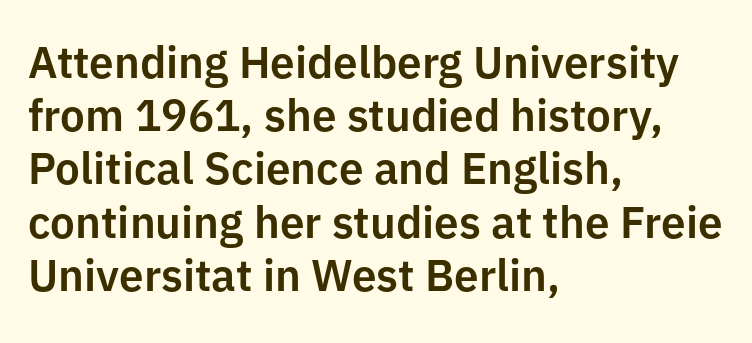
The image shows 44 px sans-serif type, upright; set left-aligned, line spacing 1.21x, normal letter spacing, not underlined; low stroke contrast and a medium x-height.
